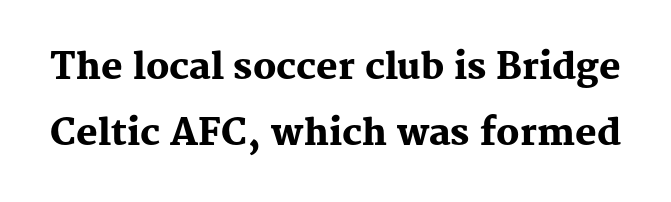
Characters remain perfectly vertical along every line. Bold? Absolutely — the strokes are thick and heavy. Think of a printed novel: that variable character pitch is what you see here. What stands out about the letter spacing? Nothing — it is the standard amount.
